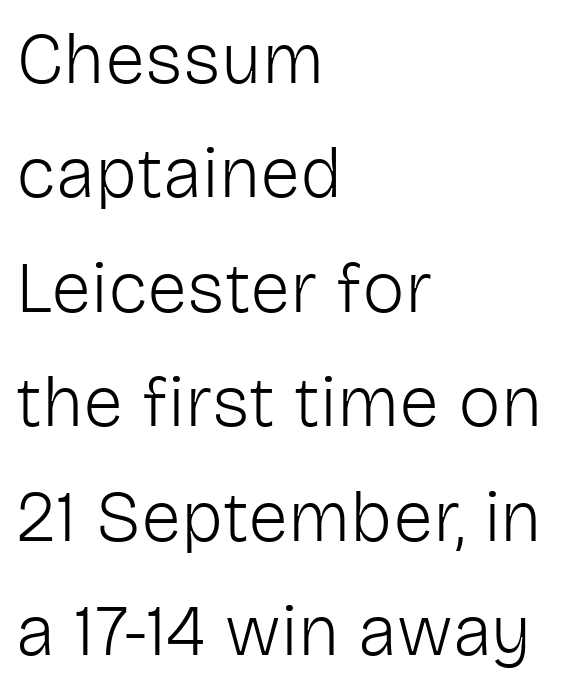
Q: Is the text bold? A: No.
Q: Is the text italic (slanted)? A: No, it is upright.
Q: Is the typeface a serif or a sans-serif typeface? A: Sans-serif.
Q: Is the text underlined? A: No.
Q: How is the paragraph aligned? A: Left-aligned.
Q: Is the spacing between letters normal or unusually wide? A: Normal.
Q: Is the spacing between lines tight, normal or loose? A: Normal.
Q: Width (condensed, normal, or wide)? A: Normal.
Q: Stroke contrast? A: Low.
Q: x-height? A: Medium.
Q: Monospaced? A: No.
